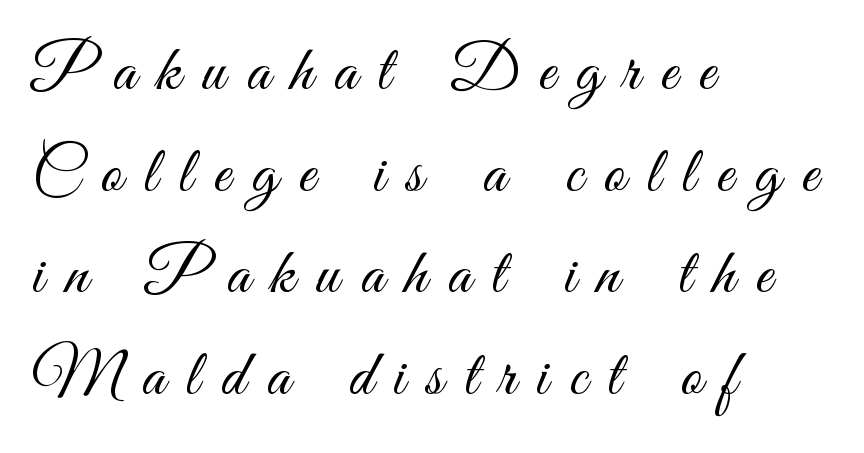
Horizontally, the lines are justified to the leading edge only. Check where the strokes stop: nothing finishes them off — pure sans. The letters advance in unequal steps, a hallmark of proportional type. The strip under each line holds only bare page. On a weight scale, this lands at 450 or below.
